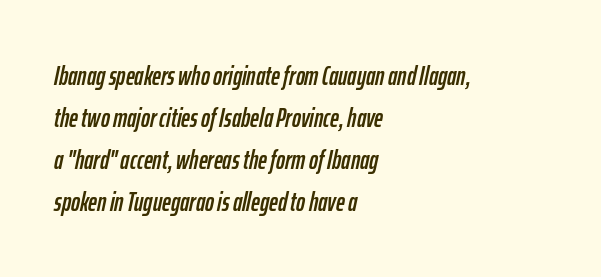
The image shows 27 px text type, italic (leaning right); set left-aligned, normal line spacing (1.55x), normal letter spacing, not underlined.
